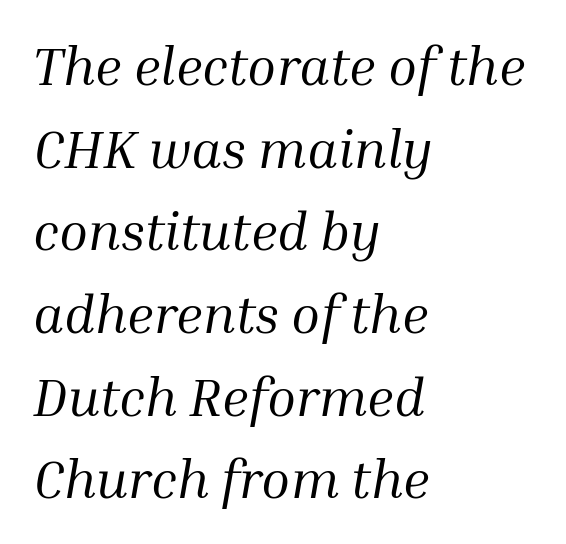
Q: Is the text bold? A: No.
Q: Is the text italic (slanted)? A: Yes, it leans right by about 10 degrees.
Q: Is the typeface a serif or a sans-serif typeface? A: Serif.
Q: Is the text underlined? A: No.
Q: How is the paragraph aligned? A: Left-aligned.
Q: Is the spacing between letters normal or unusually wide? A: Normal.
Q: Is the spacing between lines tight, normal or loose? A: Normal.
Q: Width (condensed, normal, or wide)? A: Normal.
Q: Stroke contrast? A: Medium.
Q: x-height? A: Medium.
Q: Monospaced? A: No.
